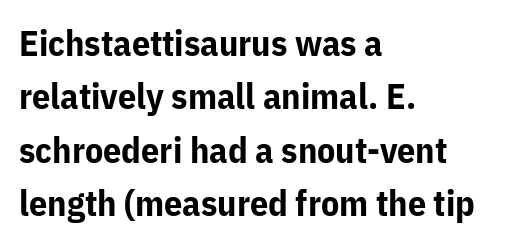
{"serif": "no", "italic": "no", "bold": "yes", "weight": "bold", "width": "normal", "stroke_contrast": "low", "x_height": "medium", "monospaced": "no", "underline": "no", "align": "left", "line_spacing": "normal", "line_spacing_ratio": 1.48, "letter_spacing": "normal", "letter_spacing_em": 0.0, "glyph_px": 36}
